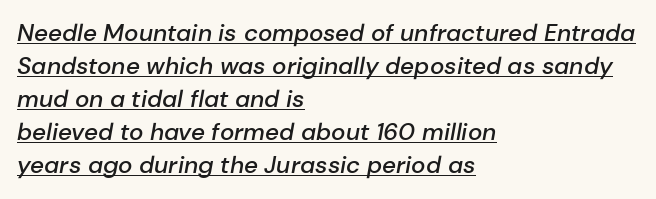
Q: Is the text bold? A: Semi-bold.
Q: Is the text italic (slanted)? A: Yes, it leans right by about 10 degrees.
Q: Is the text underlined? A: Yes.
Q: How is the paragraph aligned? A: Left-aligned.
Q: Is the spacing between letters normal or unusually wide? A: Normal.
Q: Is the spacing between lines tight, normal or loose? A: Normal.
